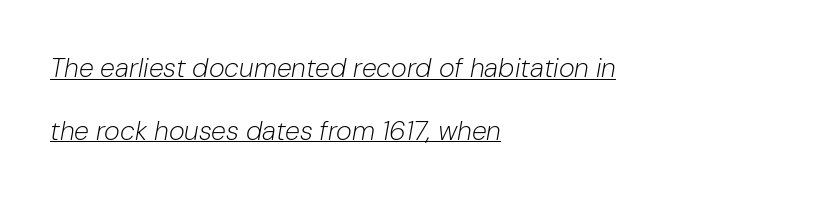
The image shows 27 px text type, italic (leaning right); set left-aligned, loose line spacing (2.32x), normal letter spacing, underlined.
